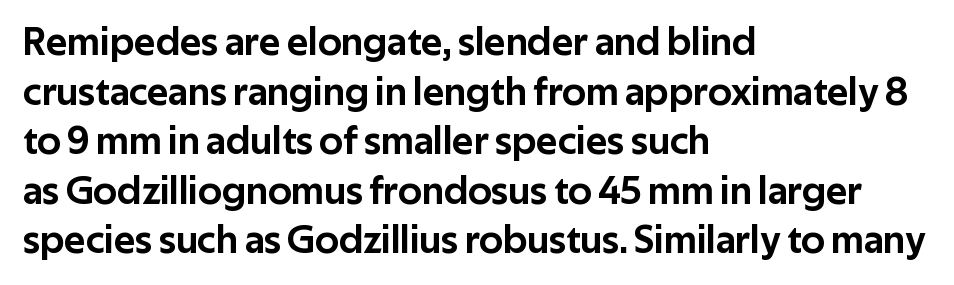
Q: Is the text italic (slanted)? A: No, it is upright.
Q: Is the typeface a serif or a sans-serif typeface? A: Sans-serif.
Q: Is the text underlined? A: No.
Q: How is the paragraph aligned? A: Left-aligned.
Q: Is the spacing between letters normal or unusually wide? A: Normal.
Q: Width (condensed, normal, or wide)? A: Normal.
Q: Stroke contrast? A: Low.
Q: x-height? A: Medium.
Q: Monospaced? A: No.
